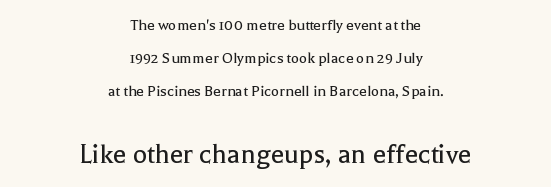
{"serif": "yes", "italic": "no", "bold": "no", "weight": "regular", "width": "normal", "x_height": "medium", "monospaced": "no", "underline": "no", "align": "center", "line_spacing": "loose", "line_spacing_ratio": 1.95, "letter_spacing": "normal", "letter_spacing_em": 0.0, "larger_block": "second", "size_ratio": 1.76, "glyph_px": 30}
